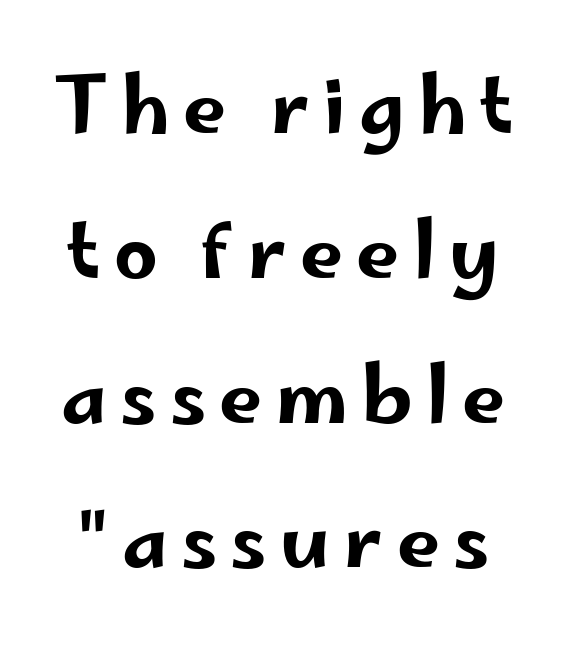
Rendered with straight, roman letterforms. Character widths vary here, with narrow letters taking less room than wide ones. Any mark beneath the type? The region is blank. The passage shown is typeset with a sans-serif family.
